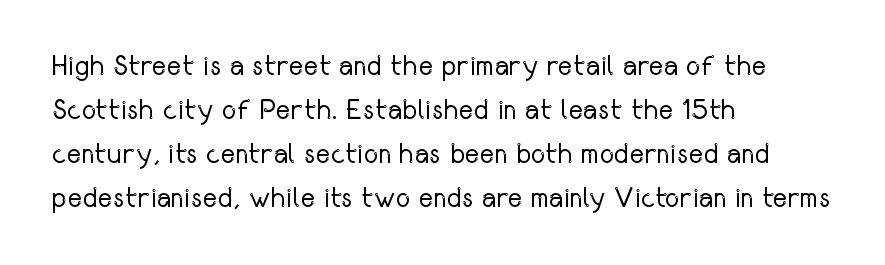
Q: Is the text bold? A: No.
Q: Is the text italic (slanted)? A: No, it is upright.
Q: Is the typeface a serif or a sans-serif typeface? A: Sans-serif.
Q: Is the text underlined? A: No.
Q: How is the paragraph aligned? A: Left-aligned.
Q: Is the spacing between letters normal or unusually wide? A: Normal.
Q: Is the spacing between lines tight, normal or loose? A: Normal.
Q: Width (condensed, normal, or wide)? A: Condensed.
Q: Stroke contrast? A: Low.
Q: x-height? A: Medium.
Q: Monospaced? A: No.
